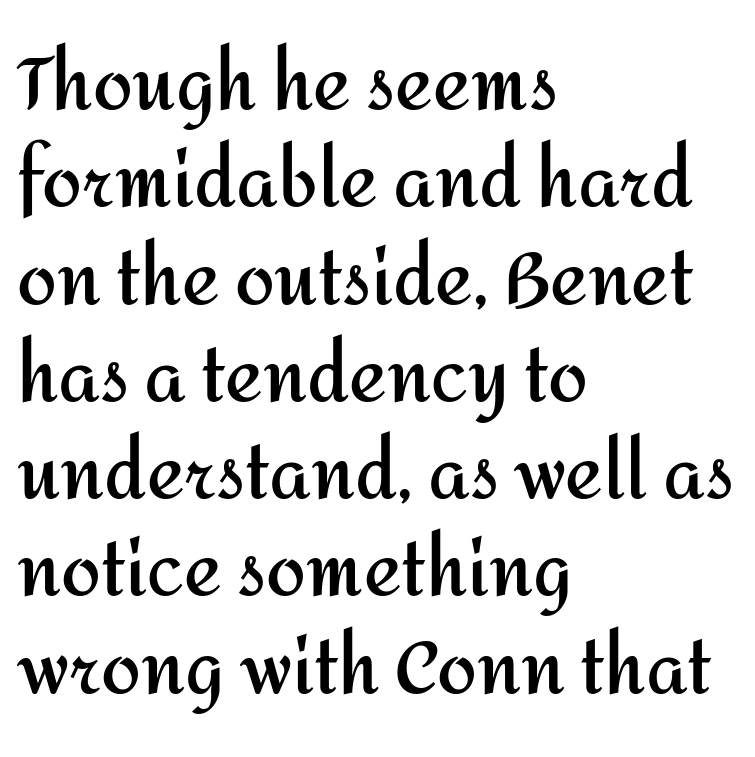
Q: Is the text bold? A: Yes.
Q: Is the text italic (slanted)? A: No, it is upright.
Q: Is the typeface a serif or a sans-serif typeface? A: Sans-serif.
Q: Is the text underlined? A: No.
Q: How is the paragraph aligned? A: Left-aligned.
Q: Is the spacing between letters normal or unusually wide? A: Normal.
Q: Is the spacing between lines tight, normal or loose? A: Normal.
Q: Width (condensed, normal, or wide)? A: Normal.
Q: Stroke contrast? A: Medium.
Q: x-height? A: Medium.
Q: Monospaced? A: No.
